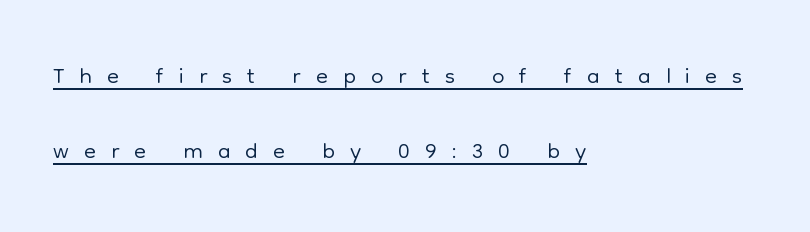
Q: Is the text bold? A: No.
Q: Is the text italic (slanted)? A: No, it is upright.
Q: Is the typeface a serif or a sans-serif typeface? A: Sans-serif.
Q: Is the text underlined? A: Yes.
Q: How is the paragraph aligned? A: Left-aligned.
Q: Is the spacing between letters normal or unusually wide? A: Unusually wide.
Q: Is the spacing between lines tight, normal or loose? A: Loose.
Q: Width (condensed, normal, or wide)? A: Normal.
Q: Stroke contrast? A: Low.
Q: x-height? A: Medium.
Q: Monospaced? A: No.
